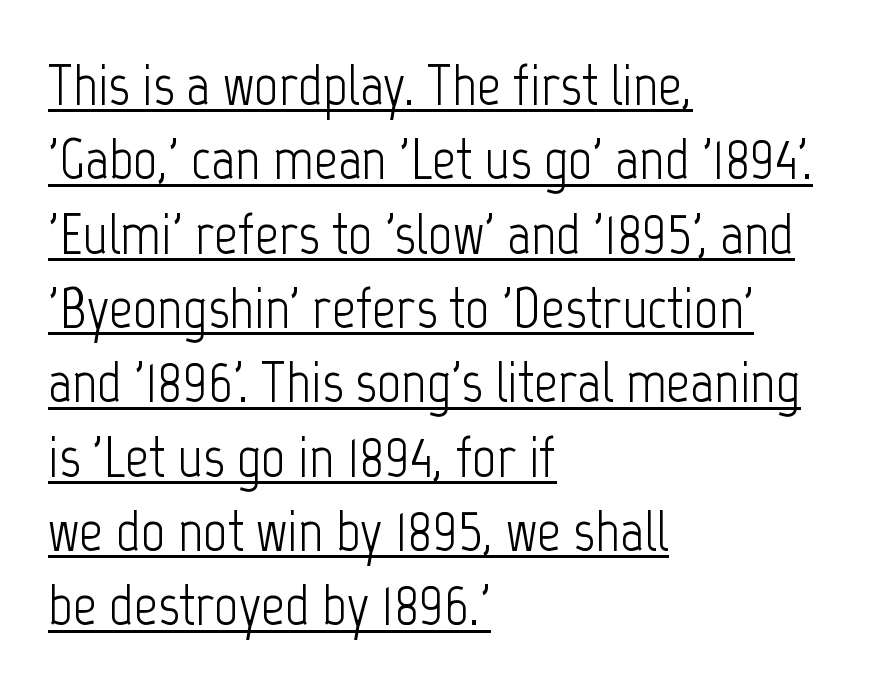
The image shows 59 px light, condensed sans-serif type, upright; set left-aligned, normal line spacing (1.26x), normal letter spacing, underlined; low stroke contrast and a medium x-height.
